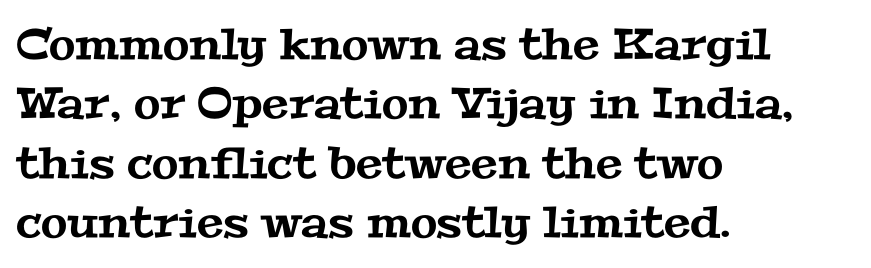
The image shows 43 px wide serif type; set left-aligned, normal line spacing (1.38x), normal letter spacing, not underlined; medium stroke contrast and a medium x-height.
